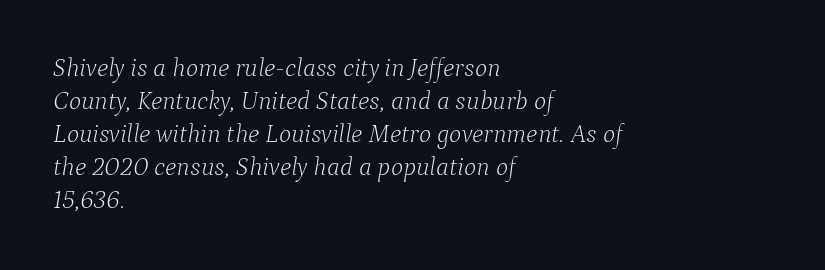
{"italic": "yes", "lean": "right", "slant_degrees": 9, "bold": "no", "underline": "no", "align": "left", "line_spacing": "normal", "line_spacing_ratio": 1.27, "letter_spacing": "normal", "letter_spacing_em": 0.0, "glyph_px": 26}
